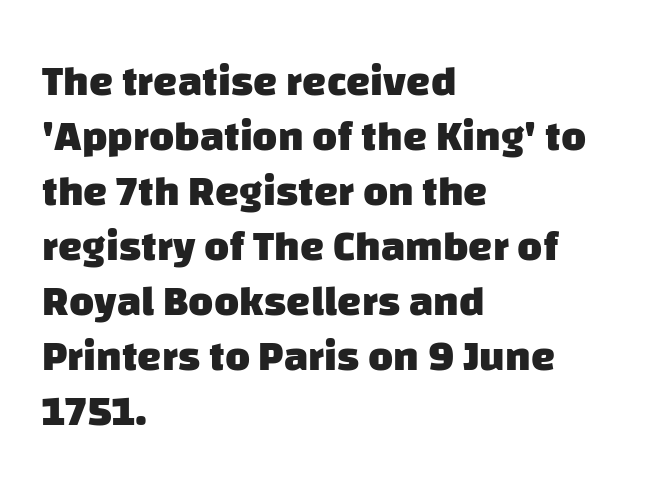
Q: Is the text bold? A: Yes.
Q: Is the typeface a serif or a sans-serif typeface? A: Sans-serif.
Q: Is the text underlined? A: No.
Q: How is the paragraph aligned? A: Left-aligned.
Q: Is the spacing between letters normal or unusually wide? A: Normal.
Q: Is the spacing between lines tight, normal or loose? A: Normal.
Q: Width (condensed, normal, or wide)? A: Normal.
Q: Stroke contrast? A: Low.
Q: x-height? A: Large.
Q: Monospaced? A: No.
